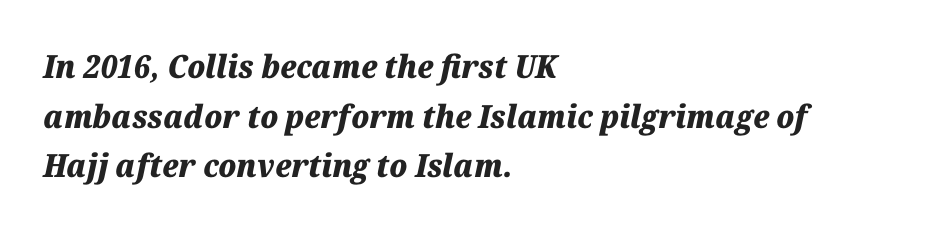
The image shows 32 px heavy type, italic (leaning right); set left-aligned, normal line spacing (1.55x), normal letter spacing, not underlined; medium stroke contrast and a medium x-height.
